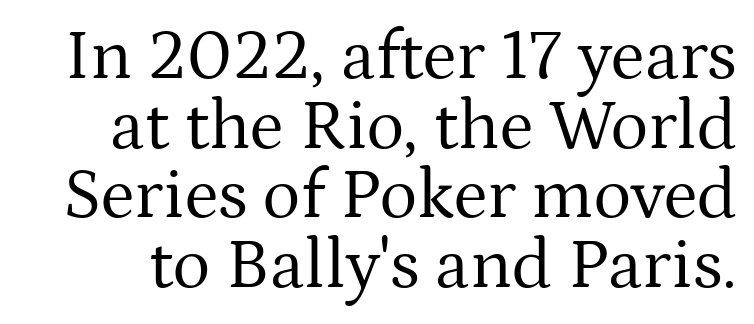
The image shows 71 px regular-weight serif type, upright; set tight line spacing (0.98x), normal letter spacing, not underlined; medium stroke contrast and a medium x-height.
